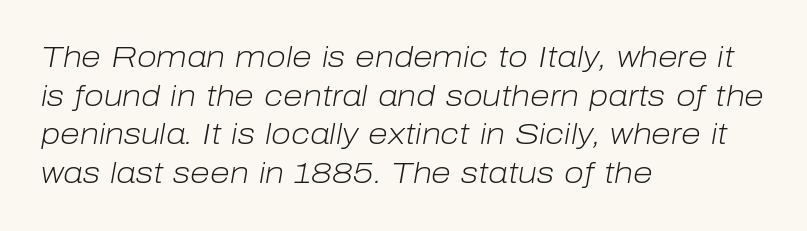
Q: Is the text bold? A: No.
Q: Is the text italic (slanted)? A: Yes, it leans right by about 10 degrees.
Q: Is the text underlined? A: No.
Q: How is the paragraph aligned? A: Left-aligned.
Q: Is the spacing between letters normal or unusually wide? A: Normal.
Q: Is the spacing between lines tight, normal or loose? A: Normal.
Q: Width (condensed, normal, or wide)? A: Normal.
Q: Stroke contrast? A: Low.
Q: x-height? A: Medium.
Q: Monospaced? A: No.
